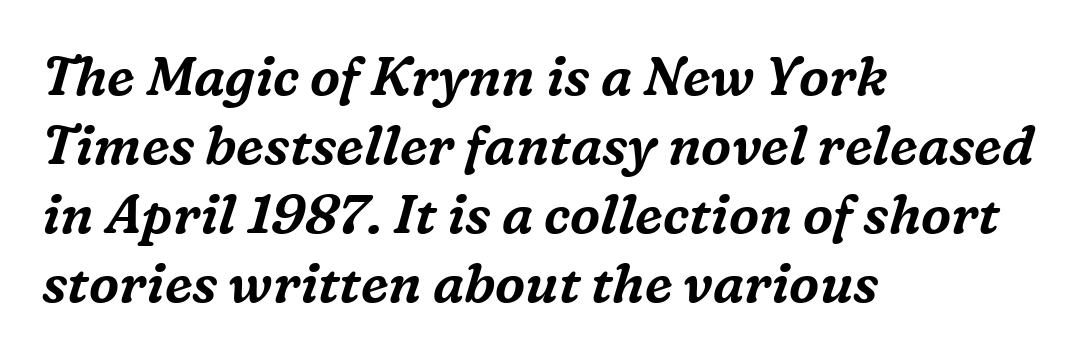
Q: Is the text italic (slanted)? A: Yes, it leans right by about 16 degrees.
Q: Is the typeface a serif or a sans-serif typeface? A: Serif.
Q: Is the text underlined? A: No.
Q: How is the paragraph aligned? A: Left-aligned.
Q: Is the spacing between letters normal or unusually wide? A: Normal.
Q: Is the spacing between lines tight, normal or loose? A: Normal.
Q: Width (condensed, normal, or wide)? A: Normal.
Q: Stroke contrast? A: Medium.
Q: x-height? A: Medium.
Q: Monospaced? A: No.
